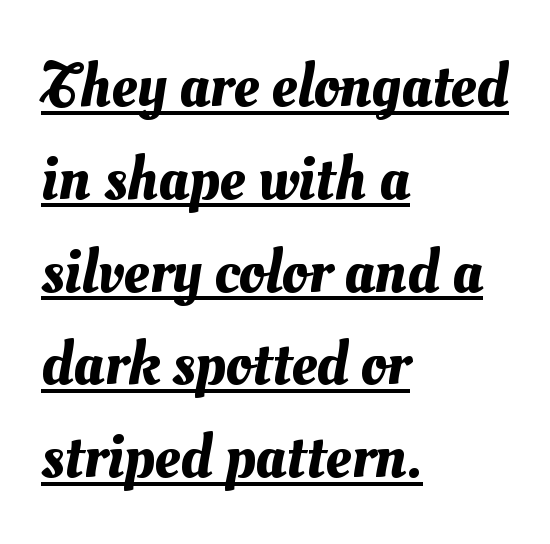
In designer terms, the underline attribute is active on this setting. A typesetter would call this proportional, since set widths differ per character. The rendering uses a moderate line-height, typical for paragraphs. The passage is arranged the way most books set body copy — flush left. Is the letter spacing exaggerated? No — it looks like the ordinary default.
